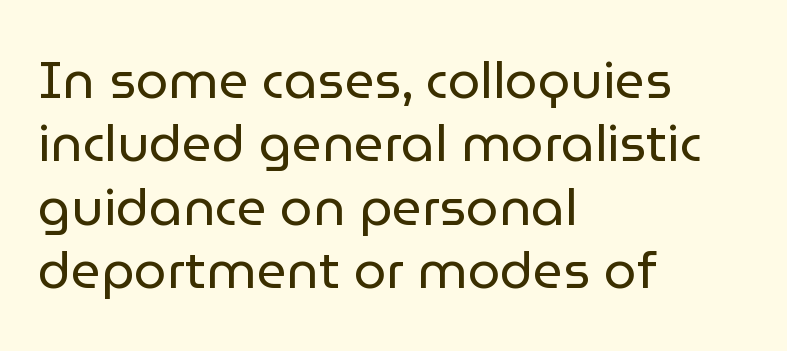
Each letter keeps its own natural width here, so spacing adapts to shape. Rule under the text: the space is simply empty. Weight: in the light-to-regular range. Compared with a centered layout, this one pins lines to the left instead. Posture: straight, roman, zero tilt.
